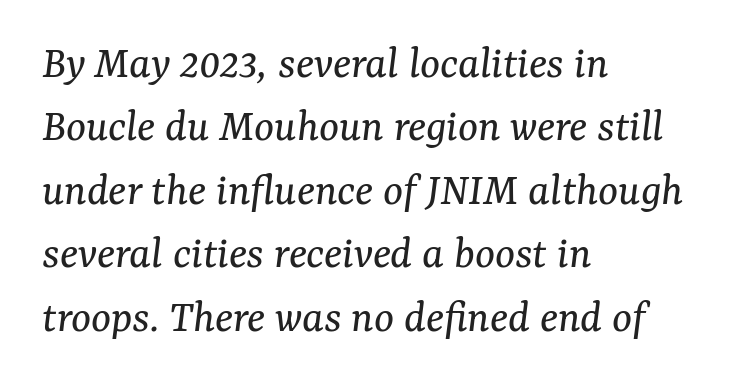
Layout note: lines flush left. The string is rendered with underlining switched off. Compared with ordinary roman type, these characters are visibly tilted. What kind of face is this? One with serifs. Bold? No — there's no thickening of the strokes. The passage shown has conventional tracking throughout.
